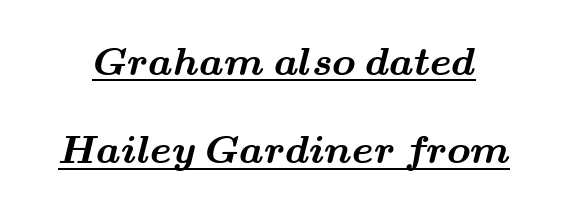
{"serif": "yes", "bold": "yes", "weight": "bold", "width": "wide", "stroke_contrast": "medium", "x_height": "small", "monospaced": "no", "underline": "yes", "line_spacing": "loose", "line_spacing_ratio": 2.26, "letter_spacing": "normal", "letter_spacing_em": 0.0, "glyph_px": 39}
